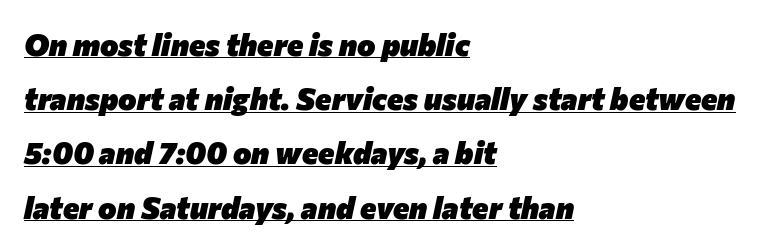
{"italic": "yes", "lean": "right", "slant_degrees": 12, "bold": "yes", "weight": "heavy", "width": "normal", "stroke_contrast": "low", "x_height": "medium", "monospaced": "no", "underline": "yes", "align": "left", "line_spacing_ratio": 1.75, "letter_spacing": "normal", "letter_spacing_em": 0.0, "glyph_px": 31}
